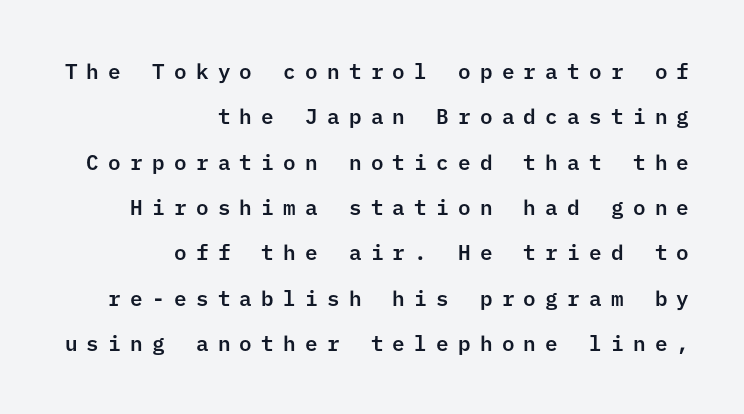
Q: Is the text italic (slanted)? A: No, it is upright.
Q: Is the text underlined? A: No.
Q: How is the paragraph aligned? A: Right-aligned.
Q: Is the spacing between letters normal or unusually wide? A: Unusually wide.
Q: Is the spacing between lines tight, normal or loose? A: Loose.
